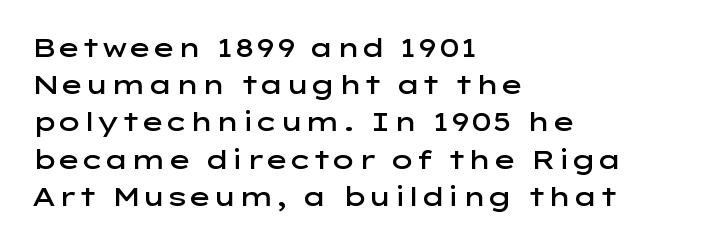
{"italic": "no", "bold": "semi", "underline": "no", "align": "left", "line_spacing": "normal", "line_spacing_ratio": 1.43, "letter_spacing": "normal", "letter_spacing_em": 0.0, "glyph_px": 26}
